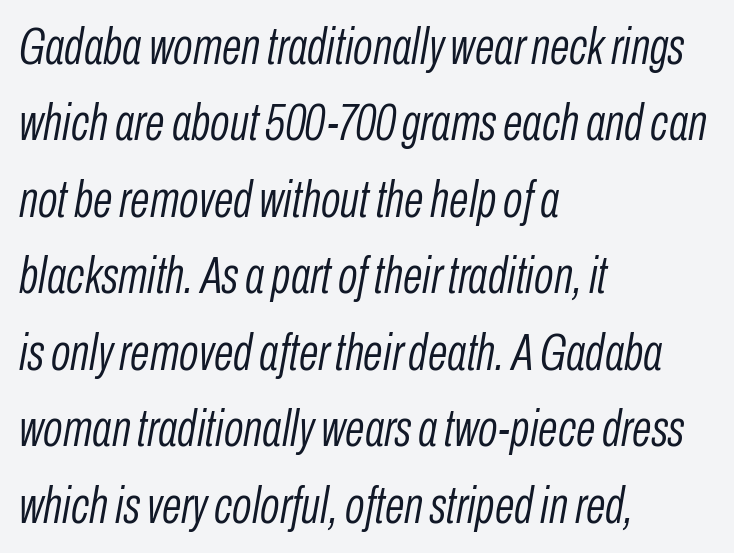
The image shows 51 px light, condensed type, italic (leaning right); set left-aligned, normal line spacing (1.5x), normal letter spacing, not underlined; low stroke contrast and a medium x-height.
